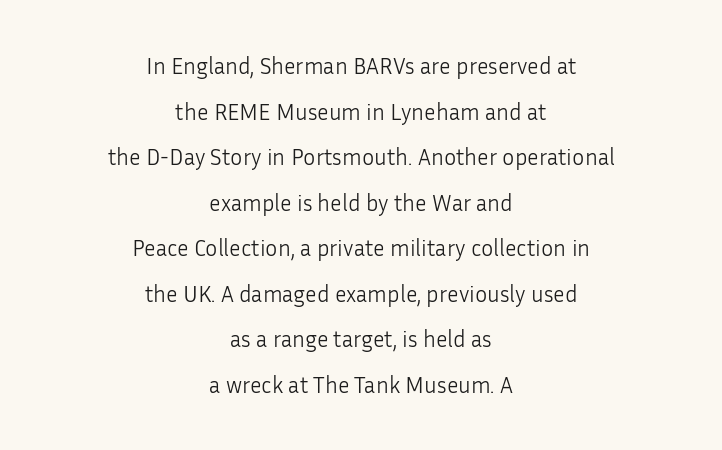
What's the leading like? Stretched, with rows far apart. You could call the tracking neutral — neither tight nor loose. Bold? No — there's no thickening of the strokes. Glance below the letters and you will spot only blank space. The letters stand straight up with perfectly vertical stems.
